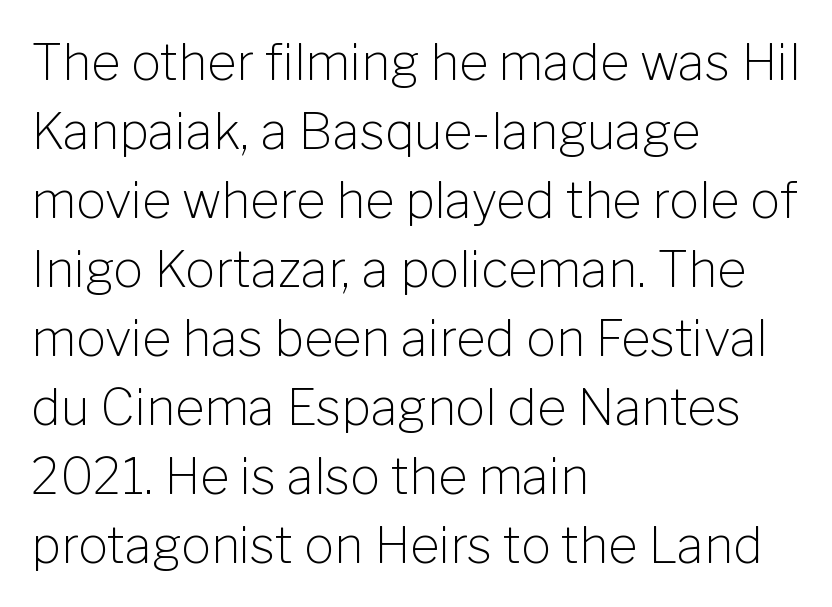
Line beginnings align vertically; line endings do not. Upright lettering throughout. Successive baselines arrive at the customary interval. This sample uses plain, unmodified letter spacing.
